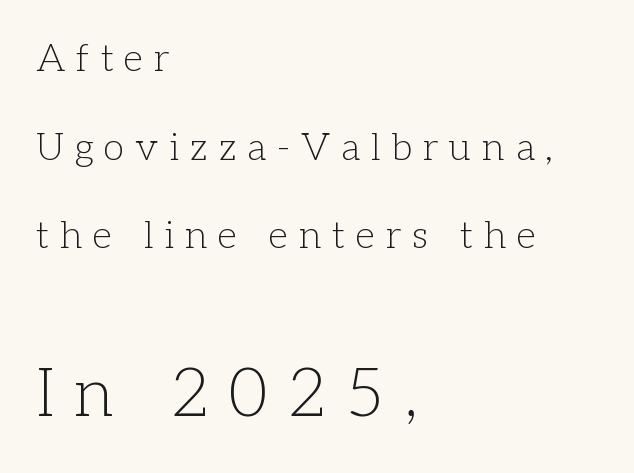
Size hierarchy here favors the trailing block over the leading one. Characters follow at a spacing far wider than the type designer built in. Spacing verdict: proportional, widths tailored to each character. Lines of text with bare space underneath.
